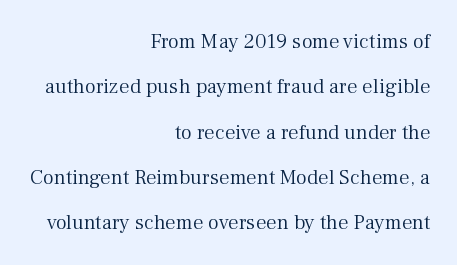
Q: Is the text bold? A: No.
Q: Is the text italic (slanted)? A: No, it is upright.
Q: Is the text underlined? A: No.
Q: How is the paragraph aligned? A: Right-aligned.
Q: Is the spacing between letters normal or unusually wide? A: Normal.
Q: Is the spacing between lines tight, normal or loose? A: Loose.
